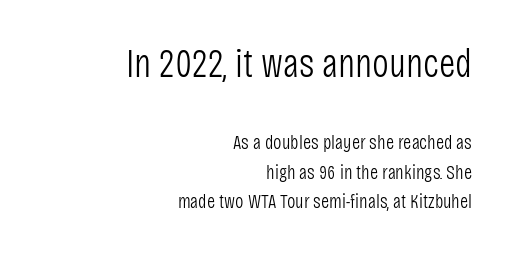
Q: Is the text bold? A: No.
Q: Is the text italic (slanted)? A: No, it is upright.
Q: Is the typeface a serif or a sans-serif typeface? A: Sans-serif.
Q: Is the text underlined? A: No.
Q: How is the paragraph aligned? A: Right-aligned.
Q: Is the spacing between letters normal or unusually wide? A: Normal.
Q: Is the spacing between lines tight, normal or loose? A: Normal.
Q: Which block of text is set in a larger size, the first (top) or the second (bottom)? A: The first (top) one.
Q: Width (condensed, normal, or wide)? A: Condensed.
Q: Stroke contrast? A: Low.
Q: x-height? A: Large.
Q: Monospaced? A: No.
